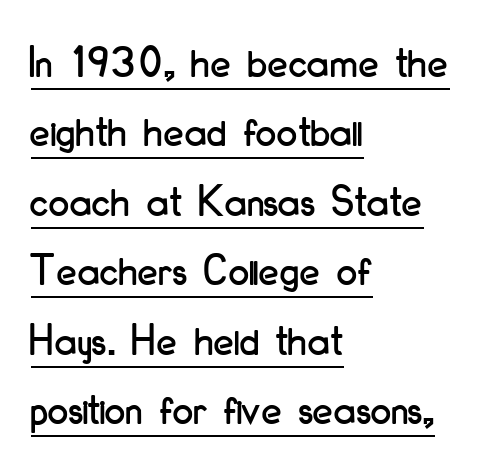
A typesetter would label this face a sans. This is roman type, the default non-slanted kind. Baseline-to-baseline distance is the conventional proportion of letter height. A baseline rule has been typeset under these characters. Think of a printed novel: that variable character pitch is what you see here.
